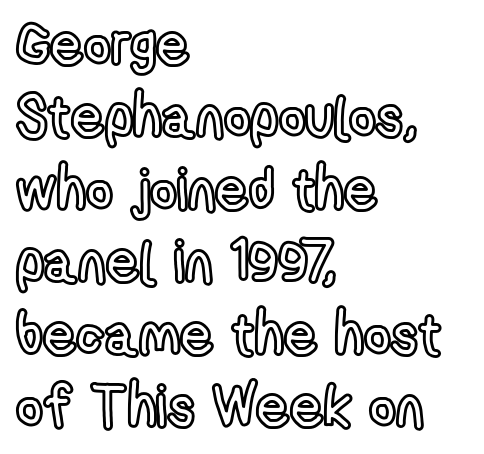
The image shows 58 px condensed type, upright; set left-aligned, normal line spacing (1.25x), normal letter spacing, not underlined; a medium x-height.
